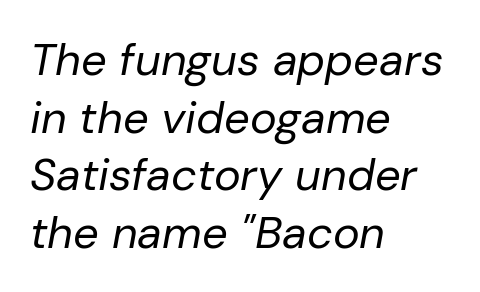
Letters rest on an invisible, unmarked baseline. The glyphs look as if they've been sheared to an angle. Successive baselines arrive at the customary interval. The strokes carry an ordinary text weight at most. The rag falls on the right side of this text block.
